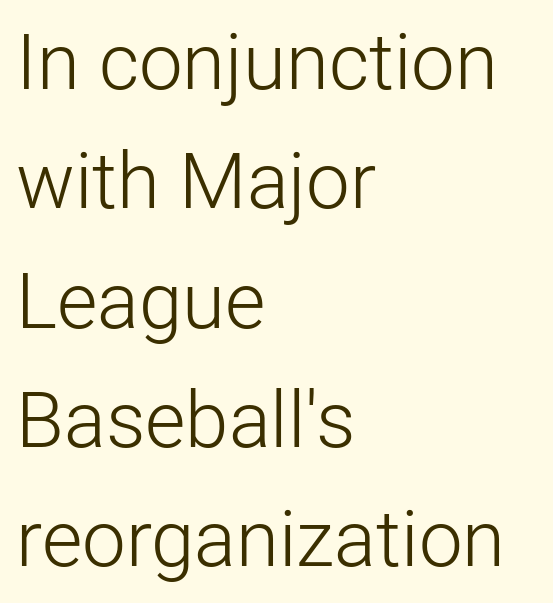
{"serif": "no", "italic": "no", "bold": "no", "weight": "light", "width": "normal", "stroke_contrast": "low", "x_height": "medium", "monospaced": "no", "underline": "no", "align": "left", "line_spacing": "normal", "line_spacing_ratio": 1.53, "letter_spacing": "normal", "letter_spacing_em": 0.0, "glyph_px": 78}
